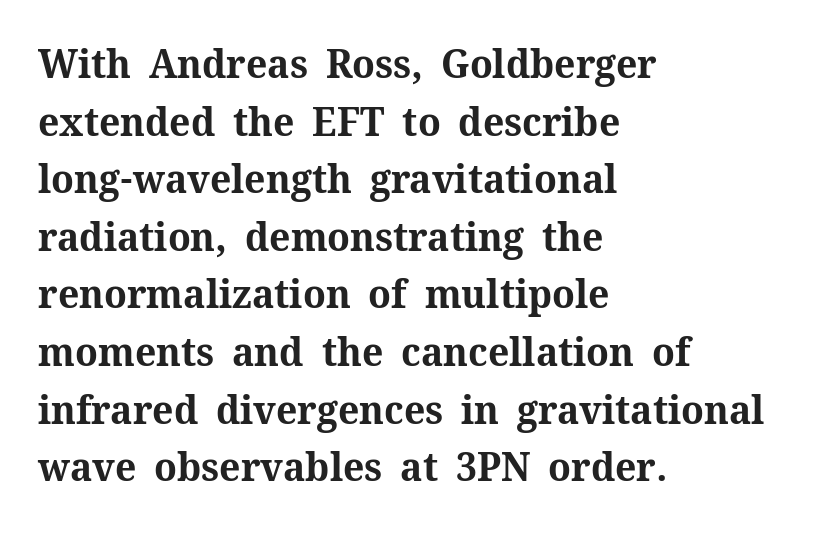
Serifs: yes, visible at the terminals of the letterforms. Is this a fixed-width face? No — the glyphs have proportional, varying widths. Thick stems and heavy bowls — unmistakably bold. Words appear dense and cohesive because spacing is normal. Anything drawn beneath the words? Only blank space.
